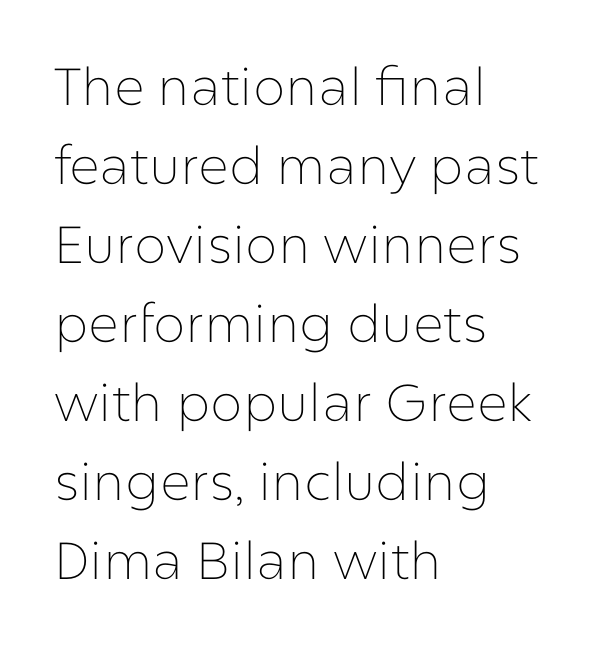
Q: Is the text bold? A: No.
Q: Is the text italic (slanted)? A: No, it is upright.
Q: Is the typeface a serif or a sans-serif typeface? A: Sans-serif.
Q: Is the text underlined? A: No.
Q: How is the paragraph aligned? A: Left-aligned.
Q: Is the spacing between letters normal or unusually wide? A: Normal.
Q: Is the spacing between lines tight, normal or loose? A: Normal.
Q: Width (condensed, normal, or wide)? A: Normal.
Q: Stroke contrast? A: Low.
Q: x-height? A: Medium.
Q: Monospaced? A: No.
